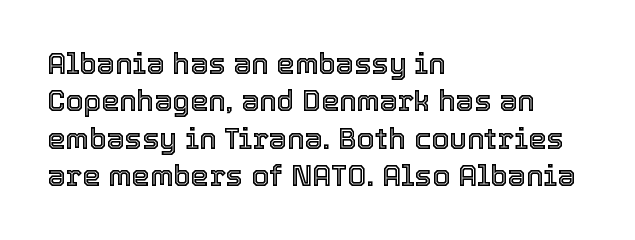
The lines sit at an ordinary, default distance from one another. It's the straight-up-and-down kind of type. The gap between lines stays unmarked. Spacing verdict: proportional, widths tailored to each character. Alignment: flush left. The line texture is even and compact thanks to regular tracking.
